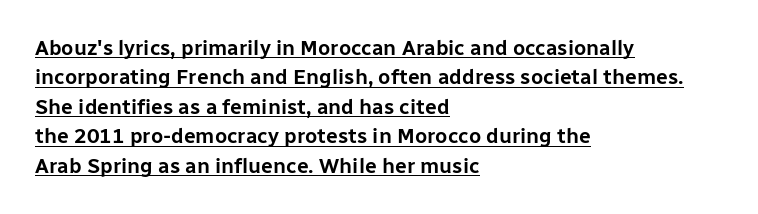
The sample's only ornament is a line tracing under the words. Evenly set lines give the paragraph a standard silhouette. A typesetter would mark this as roman, not italic. These lines keep a tight, regular rhythm from letter to letter.
